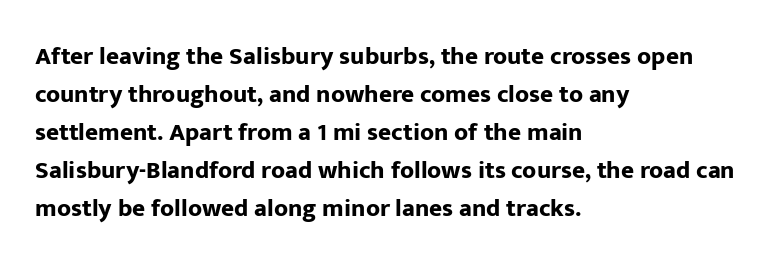
{"italic": "no", "bold": "yes", "underline": "no", "align": "left", "line_spacing": "normal", "line_spacing_ratio": 1.52, "letter_spacing": "normal", "letter_spacing_em": 0.0, "glyph_px": 25}
